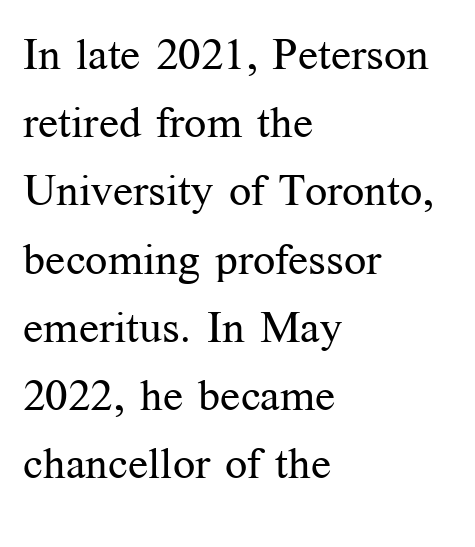
{"serif": "yes", "italic": "no", "bold": "no", "weight": "regular", "width": "normal", "stroke_contrast": "medium", "x_height": "medium", "monospaced": "no", "underline": "no", "align": "left", "line_spacing": "normal", "line_spacing_ratio": 1.55, "letter_spacing": "normal", "letter_spacing_em": 0.0, "glyph_px": 44}
